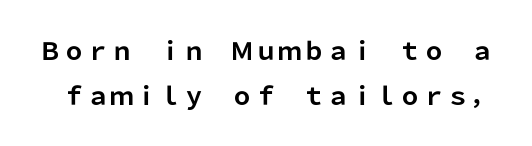
{"italic": "no", "bold": "yes", "underline": "no", "line_spacing_ratio": 1.86, "letter_spacing": "normal", "letter_spacing_em": 0.0, "glyph_px": 24}
